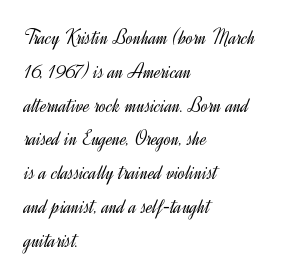
The image shows 21 px text type; set left-aligned, normal line spacing (1.61x), normal letter spacing, not underlined.
